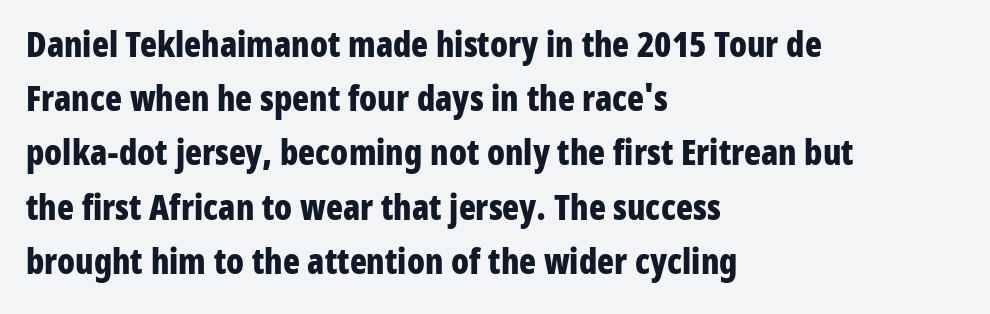
Q: Is the text bold? A: Yes.
Q: Is the text italic (slanted)? A: No, it is upright.
Q: Is the typeface a serif or a sans-serif typeface? A: Sans-serif.
Q: Is the text underlined? A: No.
Q: How is the paragraph aligned? A: Left-aligned.
Q: Is the spacing between letters normal or unusually wide? A: Normal.
Q: Is the spacing between lines tight, normal or loose? A: Normal.
Q: Width (condensed, normal, or wide)? A: Condensed.
Q: Stroke contrast? A: Low.
Q: x-height? A: Medium.
Q: Monospaced? A: No.
